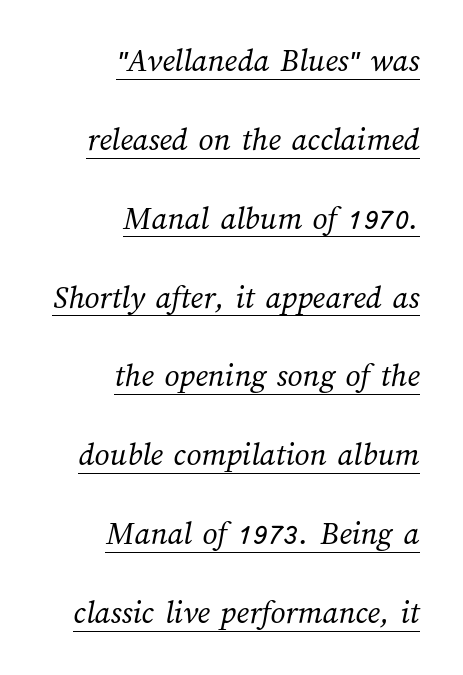
The image shows 33 px regular-weight type; set right-aligned, loose line spacing (2.39x), normal letter spacing, underlined; medium stroke contrast and a medium x-height.
